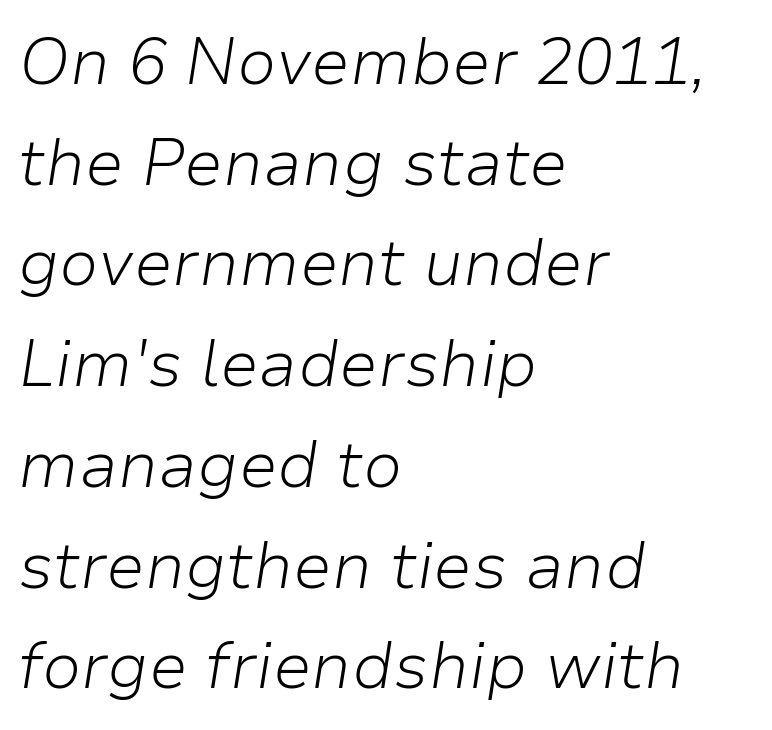
{"italic": "yes", "lean": "right", "slant_degrees": 9, "bold": "no", "weight": "light", "width": "normal", "stroke_contrast": "low", "x_height": "medium", "monospaced": "no", "underline": "no", "align": "left", "line_spacing": "normal", "line_spacing_ratio": 1.55, "letter_spacing": "normal", "letter_spacing_em": 0.0, "glyph_px": 65}
